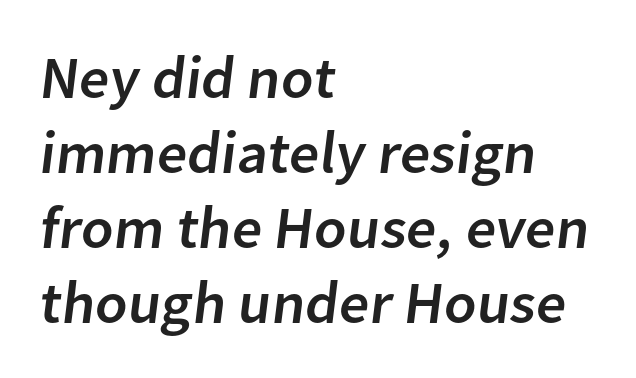
The image shows 60 px sans-serif type; set left-aligned, normal line spacing (1.25x), normal letter spacing, not underlined; low stroke contrast and a medium x-height.
